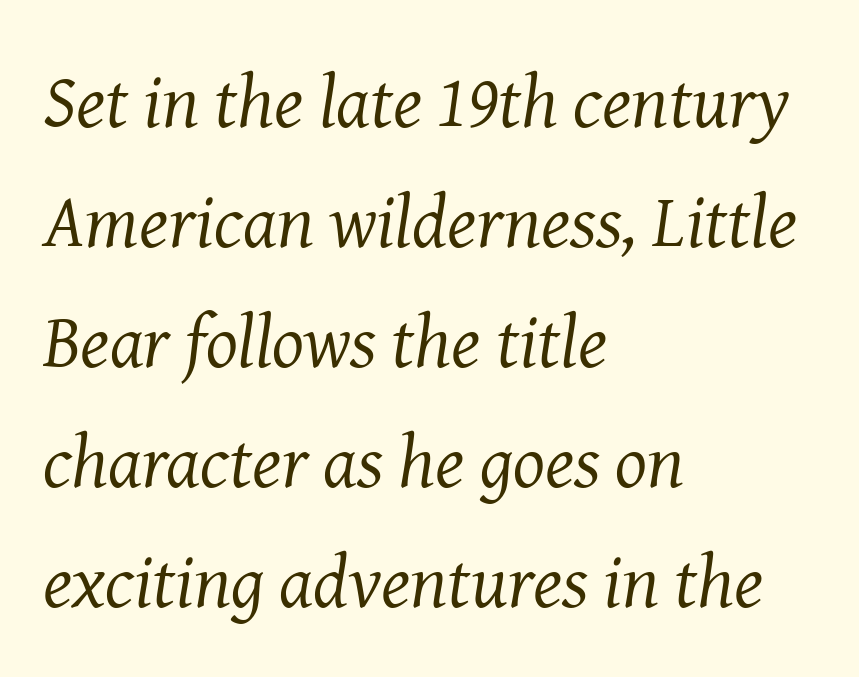
The image shows 75 px regular-weight serif type, italic (leaning right); set left-aligned, normal line spacing (1.6x), normal letter spacing, not underlined; medium stroke contrast and a medium x-height.
